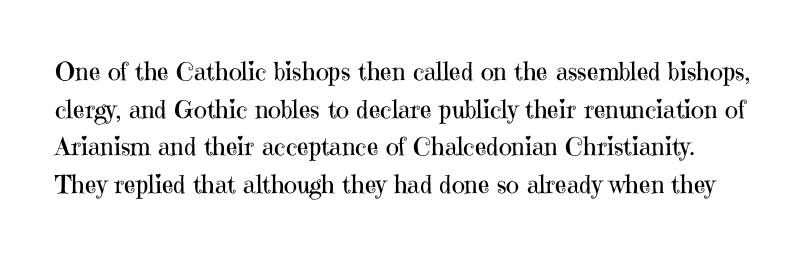
A typesetter would call this leading conventional body-copy spacing. No italicization has been applied; the sample stays upright. Characters follow at the spacing the type designer built in. Just letters on the line, the space beneath them empty. Is the type heavy? It reads as light-to-regular instead.
